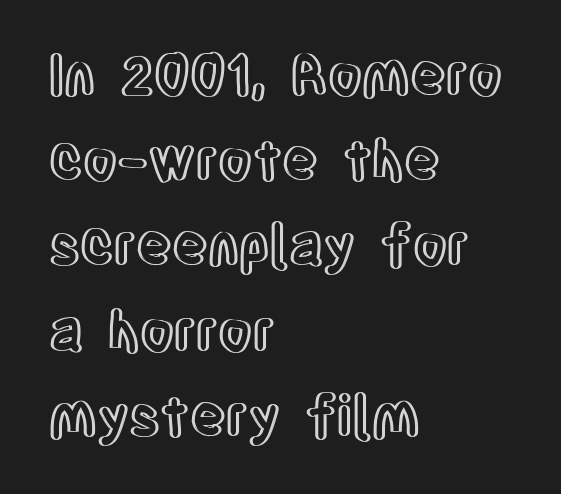
The image shows 55 px condensed type, upright; set left-aligned, normal line spacing (1.55x), normal letter spacing, not underlined; a large x-height.
